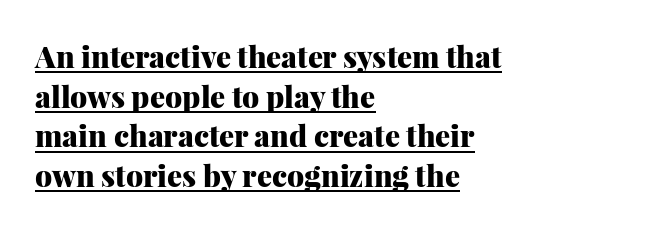
The image shows 30 px heavy serif type, upright; set left-aligned, normal line spacing (1.32x), normal letter spacing, underlined; medium stroke contrast and a medium x-height.
